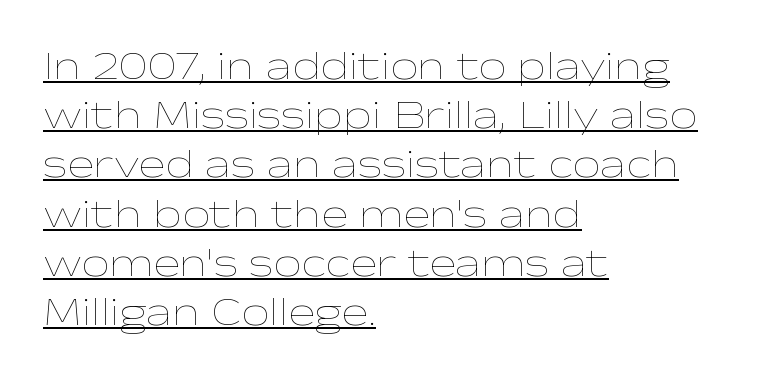
The letters sit at their default tracking, neither squeezed nor spread. Left-aligned paragraph, ragged on the right. When letters stand straight like this, we call the style roman or upright. A typesetter would call this proportional, since set widths differ per character. Like a heading marked for emphasis, these lines bear an underscore.
